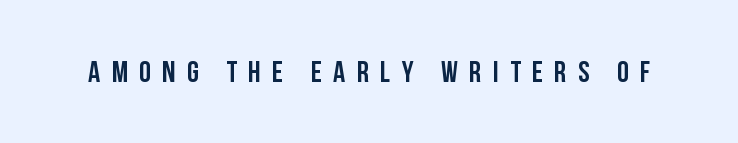
Here the glyphs are tracked loosely, breaking word shapes into spaced letters. Is this a fixed-width face? No — the glyphs have proportional, varying widths. The text was rendered using a sans face with plain stroke endings. A bare baseline throughout the passage. Posture: vertical.
